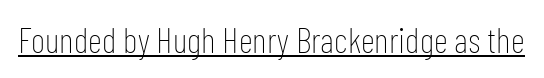
{"serif": "no", "italic": "no", "bold": "no", "weight": "thin", "width": "condensed", "stroke_contrast": "low", "x_height": "medium", "monospaced": "no", "underline": "yes", "letter_spacing": "normal", "letter_spacing_em": 0.0, "glyph_px": 35}
